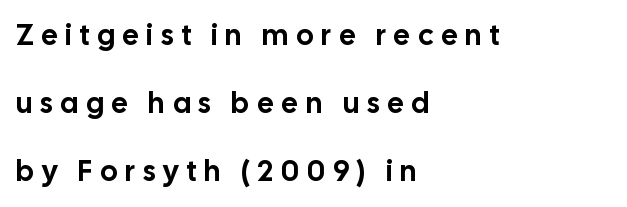
If you measured baseline to baseline, you'd find a long distance. The passage shown is typed in a proportional face where columns would drift. The rendering shows plain stroke endings on the letterforms — a sans-serif design. Teacher's note: observe the even left margin — that is flush-left alignment.
